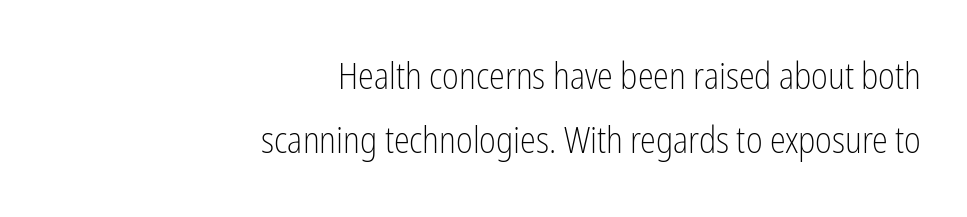
The image shows 36 px light, condensed sans-serif type, upright; set right-aligned, line spacing 1.79x, normal letter spacing, not underlined; low stroke contrast and a medium x-height.
